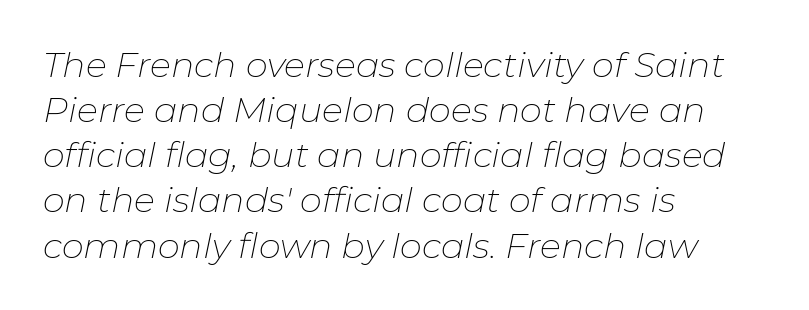
Normally led — the rows are evenly, conventionally spaced. Teacher's note: observe the even left margin — that is flush-left alignment. Any mark beneath the type? The region is blank. Rendered with sloped, italic letterforms. Character widths vary here, with narrow letters taking less room than wide ones. Heaviness? Minimal to ordinary, like unemphasized prose.
